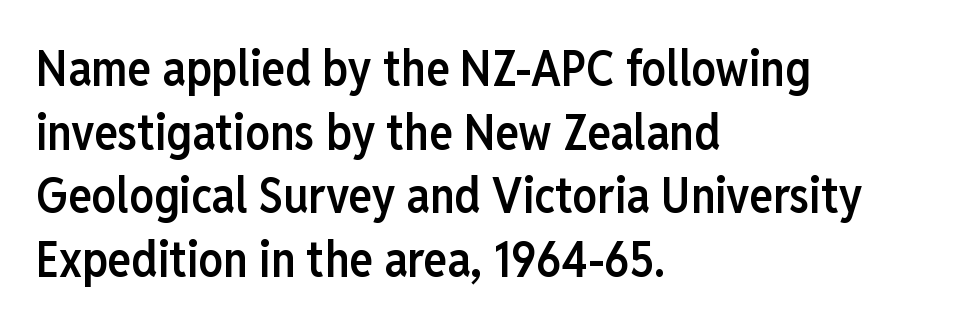
Q: Is the text bold? A: Semi-bold.
Q: Is the text italic (slanted)? A: No, it is upright.
Q: Is the typeface a serif or a sans-serif typeface? A: Sans-serif.
Q: Is the text underlined? A: No.
Q: How is the paragraph aligned? A: Left-aligned.
Q: Is the spacing between letters normal or unusually wide? A: Normal.
Q: Is the spacing between lines tight, normal or loose? A: Normal.
Q: Width (condensed, normal, or wide)? A: Condensed.
Q: Stroke contrast? A: Low.
Q: x-height? A: Medium.
Q: Monospaced? A: No.
